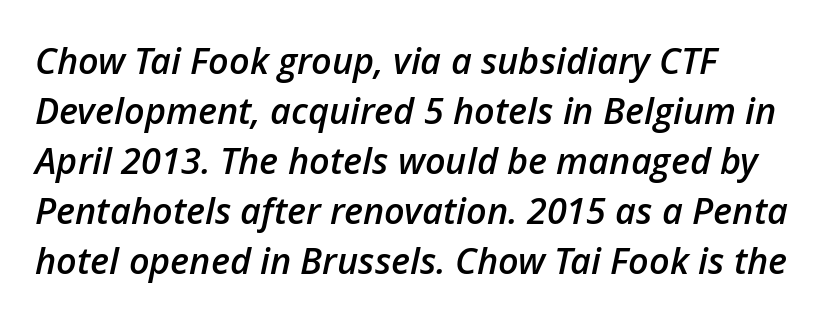
The image shows 36 px semibold type, italic (leaning right); set normal line spacing (1.39x), normal letter spacing, not underlined; low stroke contrast and a medium x-height.
